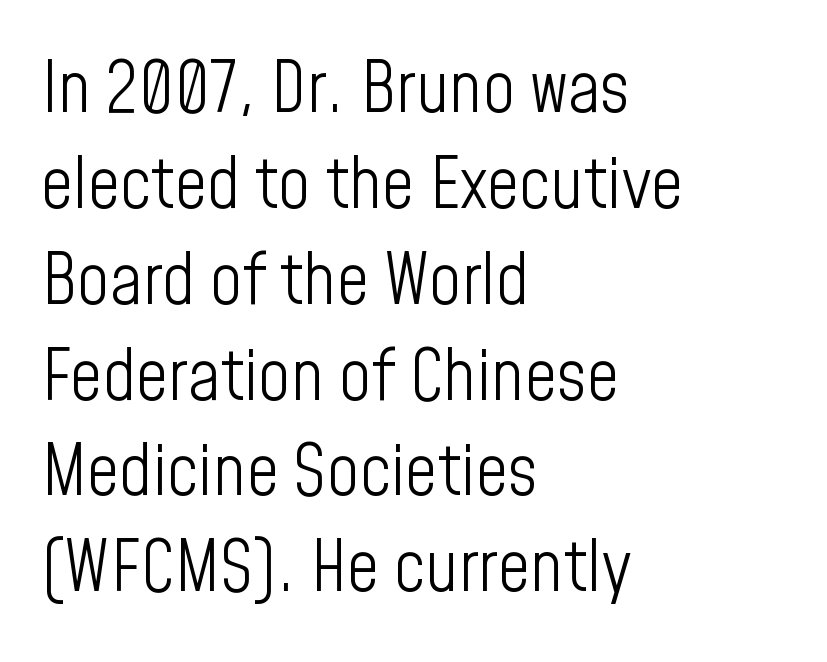
The image shows 71 px light, condensed sans-serif type, upright; set left-aligned, normal line spacing (1.35x), normal letter spacing, not underlined; low stroke contrast and a medium x-height.
